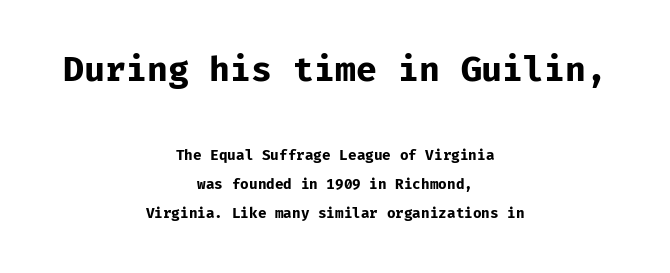
{"serif": "no", "italic": "no", "bold": "yes", "weight": "bold", "width": "normal", "stroke_contrast": "low", "x_height": "medium", "underline": "no", "align": "center", "line_spacing": "loose", "line_spacing_ratio": 2.08, "letter_spacing": "normal", "letter_spacing_em": 0.0, "larger_block": "first", "size_ratio": 2.43, "glyph_px": 34}
